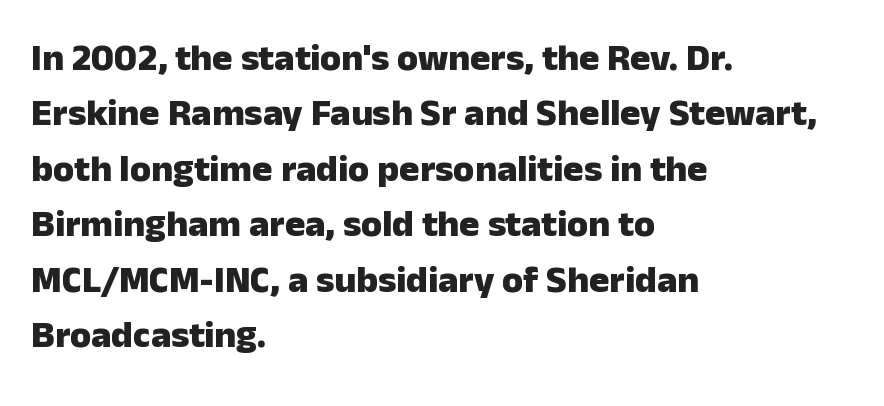
Honestly, the row spacing looks completely unremarkable. The letters advance in unequal steps, a hallmark of proportional type. Unlike a traditional serif, this face leaves its strokes unadorned. Chunky letters — that's bold for sure.
